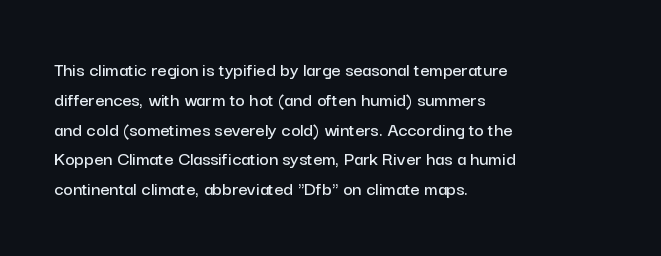
{"italic": "no", "underline": "no", "align": "left", "line_spacing": "normal", "line_spacing_ratio": 1.49, "letter_spacing": "normal", "letter_spacing_em": 0.0, "glyph_px": 20}
